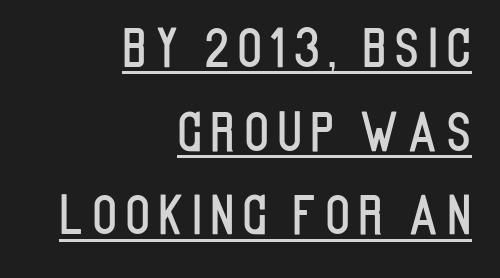
Q: Is the text italic (slanted)? A: No, it is upright.
Q: Is the typeface a serif or a sans-serif typeface? A: Sans-serif.
Q: Is the text underlined? A: Yes.
Q: How is the paragraph aligned? A: Right-aligned.
Q: Is the spacing between lines tight, normal or loose? A: Normal.
Q: Width (condensed, normal, or wide)? A: Condensed.
Q: Stroke contrast? A: Low.
Q: x-height? A: Large.
Q: Monospaced? A: No.
